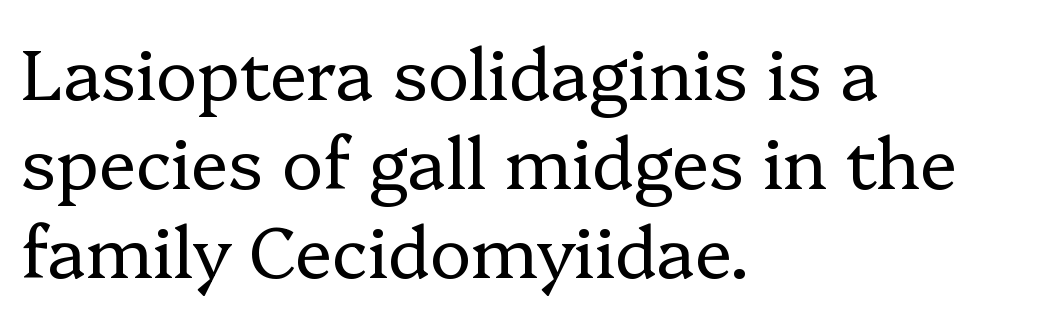
Q: Is the text bold? A: No.
Q: Is the text italic (slanted)? A: No, it is upright.
Q: Is the typeface a serif or a sans-serif typeface? A: Serif.
Q: Is the text underlined? A: No.
Q: How is the paragraph aligned? A: Left-aligned.
Q: Is the spacing between letters normal or unusually wide? A: Normal.
Q: Is the spacing between lines tight, normal or loose? A: Normal.
Q: Width (condensed, normal, or wide)? A: Normal.
Q: Stroke contrast? A: Low.
Q: x-height? A: Medium.
Q: Monospaced? A: No.
